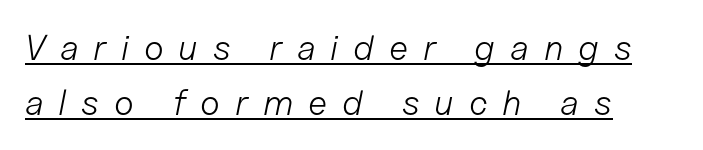
The image shows 36 px light type, italic (leaning right); set left-aligned, normal line spacing (1.53x), unusually wide letter spacing (+0.41 em), underlined; low stroke contrast and a medium x-height.
